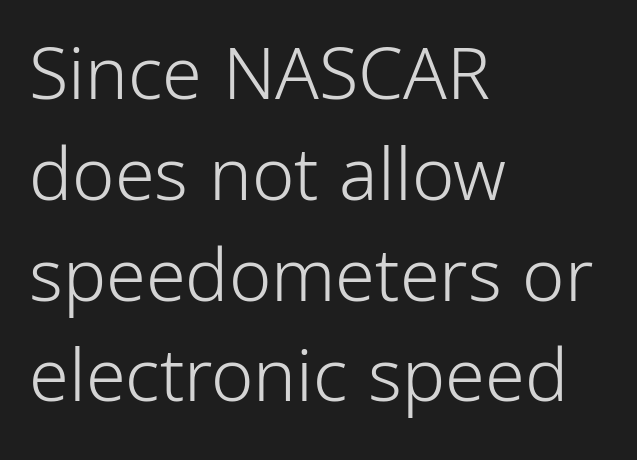
Notice how the stems are strictly vertical — no italics here. Note the varied advance widths — an 'i' is clearly narrower than an 'm'. The passage shown is typeset with a sans-serif family. The space between consecutive lines is moderate.
